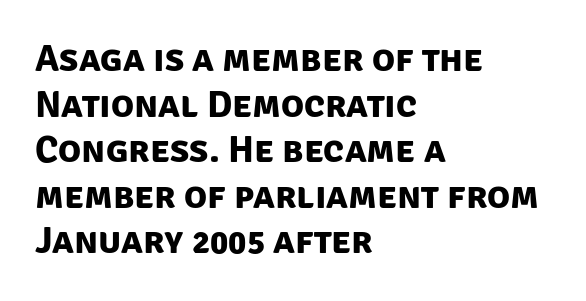
{"serif": "no", "bold": "yes", "weight": "bold", "width": "normal", "stroke_contrast": "low", "x_height": "large", "monospaced": "no", "underline": "no", "align": "left", "line_spacing_ratio": 1.2, "letter_spacing": "normal", "letter_spacing_em": 0.0, "glyph_px": 38}
